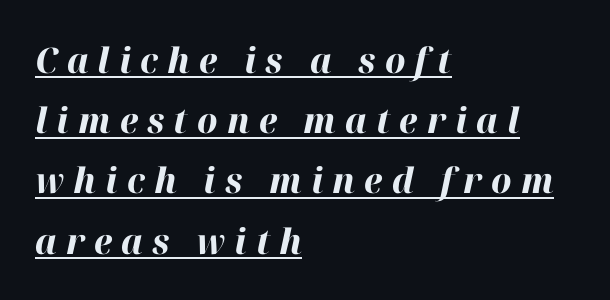
The image shows 35 px bold type, italic (leaning right); set left-aligned, line spacing 1.72x, unusually wide letter spacing (+0.26 em), underlined; high stroke contrast and a medium x-height.
